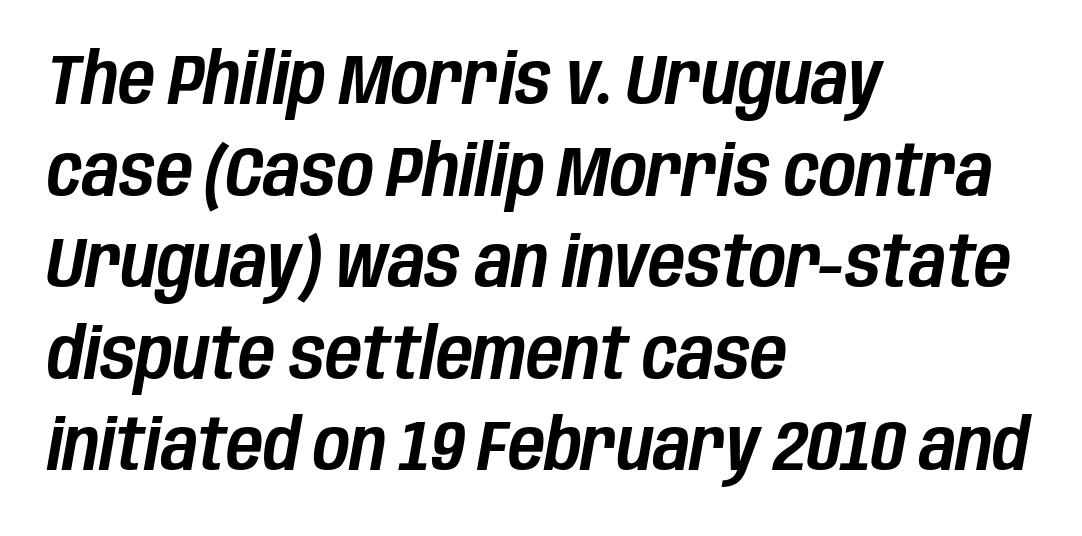
{"italic": "yes", "lean": "right", "slant_degrees": 10, "width": "condensed", "stroke_contrast": "low", "x_height": "large", "monospaced": "no", "underline": "no", "align": "left", "line_spacing": "normal", "line_spacing_ratio": 1.29, "letter_spacing": "normal", "letter_spacing_em": 0.0, "glyph_px": 71}
